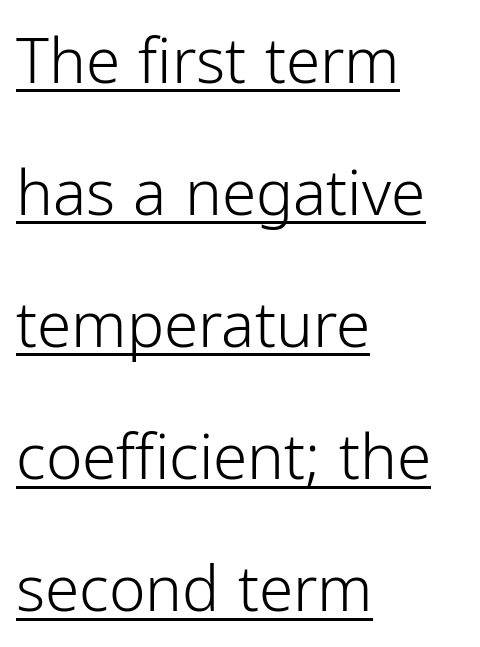
Q: Is the text bold? A: No.
Q: Is the text italic (slanted)? A: No, it is upright.
Q: Is the typeface a serif or a sans-serif typeface? A: Sans-serif.
Q: Is the text underlined? A: Yes.
Q: How is the paragraph aligned? A: Left-aligned.
Q: Is the spacing between letters normal or unusually wide? A: Normal.
Q: Is the spacing between lines tight, normal or loose? A: Loose.
Q: Width (condensed, normal, or wide)? A: Normal.
Q: Stroke contrast? A: Low.
Q: x-height? A: Medium.
Q: Monospaced? A: No.
